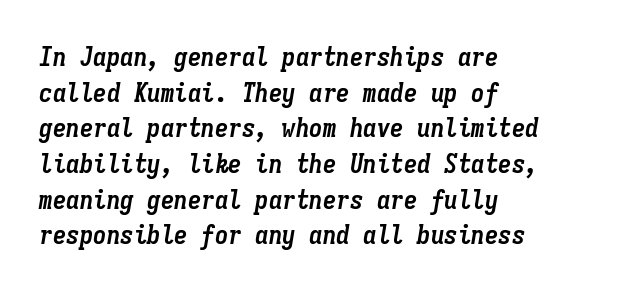
Q: Is the text bold? A: Yes.
Q: Is the text italic (slanted)? A: Yes, it leans right by about 9 degrees.
Q: Is the text underlined? A: No.
Q: How is the paragraph aligned? A: Left-aligned.
Q: Is the spacing between letters normal or unusually wide? A: Normal.
Q: Is the spacing between lines tight, normal or loose? A: Normal.
